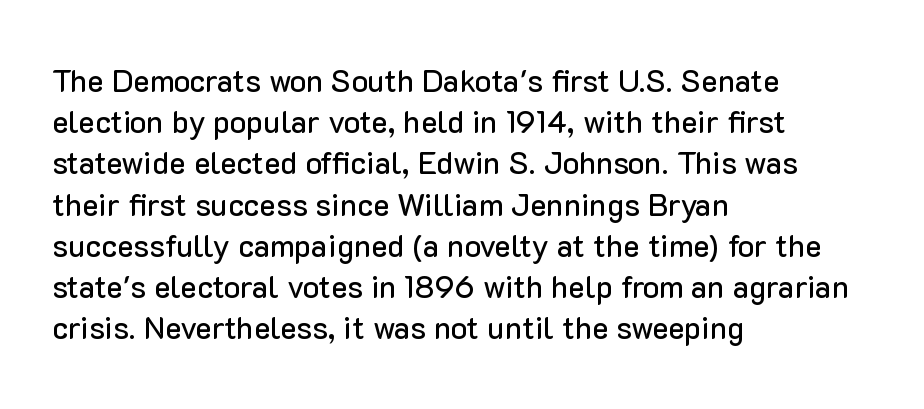
Q: Is the text italic (slanted)? A: No, it is upright.
Q: Is the typeface a serif or a sans-serif typeface? A: Sans-serif.
Q: Is the text underlined? A: No.
Q: How is the paragraph aligned? A: Left-aligned.
Q: Is the spacing between letters normal or unusually wide? A: Normal.
Q: Is the spacing between lines tight, normal or loose? A: Normal.
Q: Width (condensed, normal, or wide)? A: Normal.
Q: Stroke contrast? A: Low.
Q: x-height? A: Medium.
Q: Monospaced? A: No.
